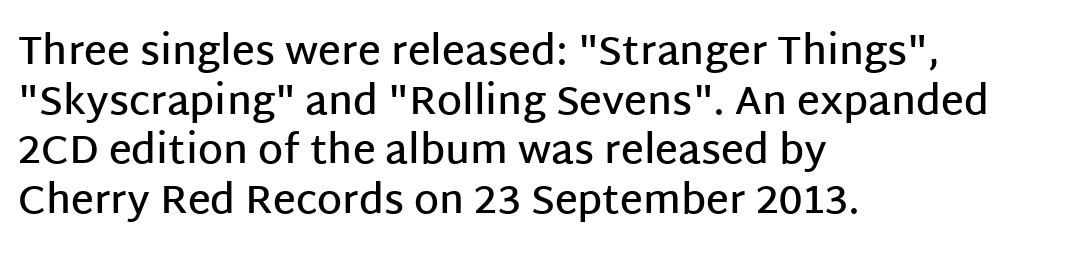
The image shows 40 px semibold sans-serif type, upright; set left-aligned, line spacing 1.24x, normal letter spacing, not underlined; low stroke contrast and a large x-height.
